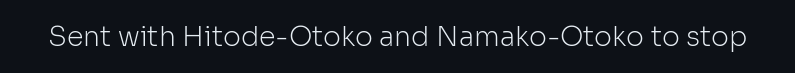
{"italic": "no", "bold": "no", "underline": "no", "letter_spacing": "normal", "letter_spacing_em": 0.0, "glyph_px": 27}
